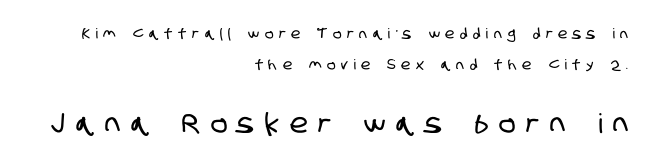
{"underline": "no", "align": "right", "line_spacing": "loose", "line_spacing_ratio": 2.24, "letter_spacing": "wide", "letter_spacing_em": 0.41, "larger_block": "second", "size_ratio": 1.93, "glyph_px": 27}
